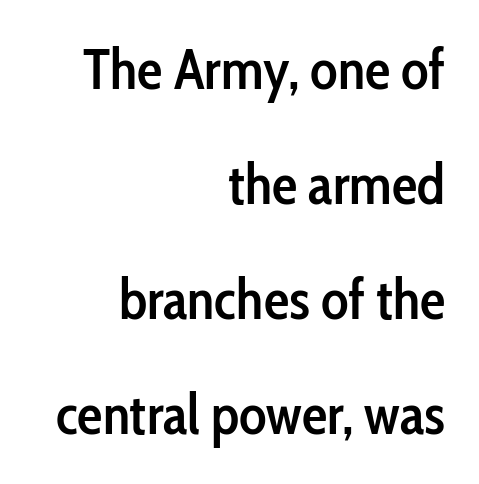
{"serif": "no", "italic": "no", "bold": "semi", "weight": "semibold", "width": "condensed", "stroke_contrast": "low", "x_height": "medium", "monospaced": "no", "underline": "no", "align": "right", "line_spacing": "loose", "line_spacing_ratio": 2.02, "letter_spacing": "normal", "letter_spacing_em": 0.0, "glyph_px": 57}
